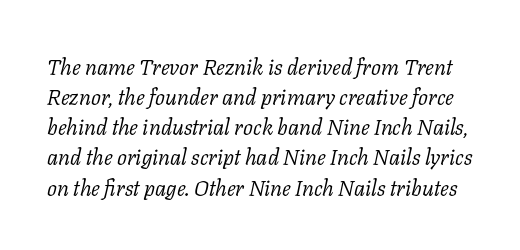
The image shows 22 px text type, italic (leaning right); set normal line spacing (1.37x), normal letter spacing, not underlined.
